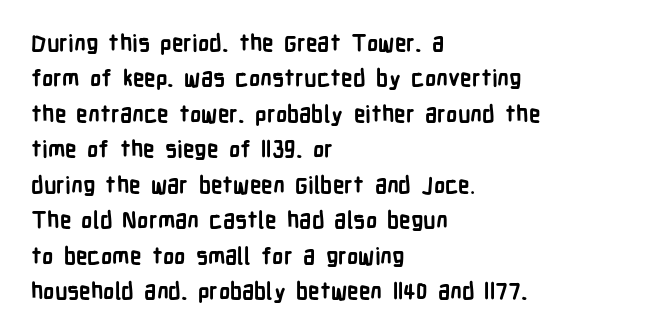
{"italic": "no", "bold": "yes", "underline": "no", "align": "left", "line_spacing": "normal", "line_spacing_ratio": 1.54, "letter_spacing": "normal", "letter_spacing_em": 0.0, "glyph_px": 23}
